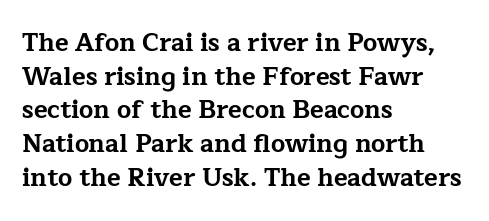
{"italic": "no", "bold": "yes", "underline": "no", "align": "left", "line_spacing": "normal", "line_spacing_ratio": 1.35, "letter_spacing": "normal", "letter_spacing_em": 0.0, "glyph_px": 25}
